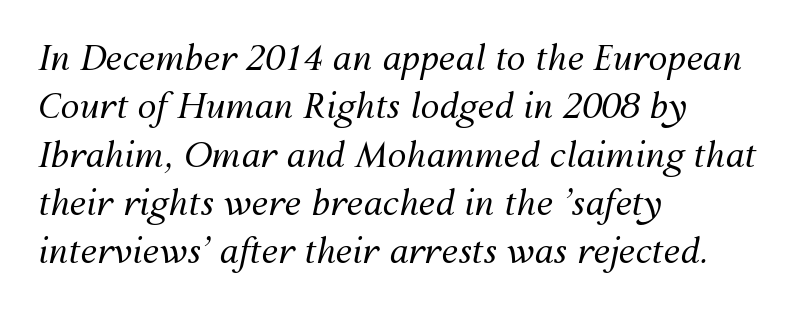
{"italic": "yes", "lean": "right", "slant_degrees": 12, "bold": "no", "weight": "regular", "width": "normal", "stroke_contrast": "medium", "x_height": "medium", "monospaced": "no", "underline": "no", "align": "left", "line_spacing": "normal", "line_spacing_ratio": 1.42, "letter_spacing": "normal", "letter_spacing_em": 0.0, "glyph_px": 34}
